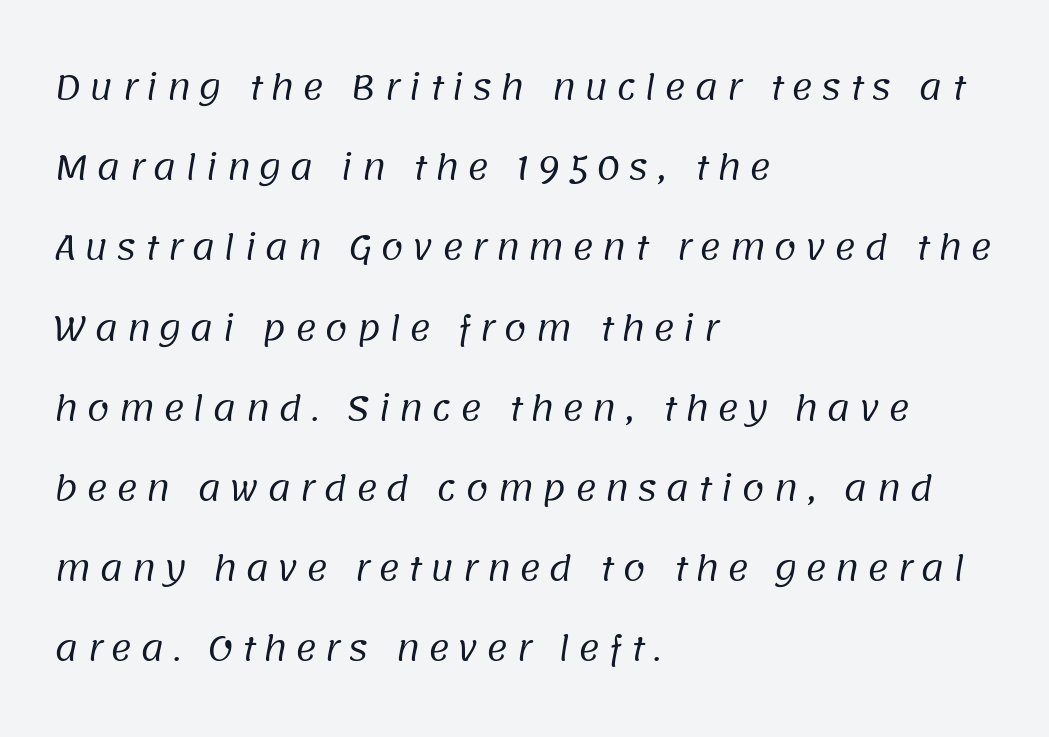
{"serif": "no", "bold": "no", "weight": "regular", "width": "normal", "stroke_contrast": "low", "x_height": "large", "monospaced": "no", "underline": "no", "align": "left", "line_spacing": "loose", "line_spacing_ratio": 2.43, "letter_spacing": "wide", "letter_spacing_em": 0.24, "glyph_px": 33}
